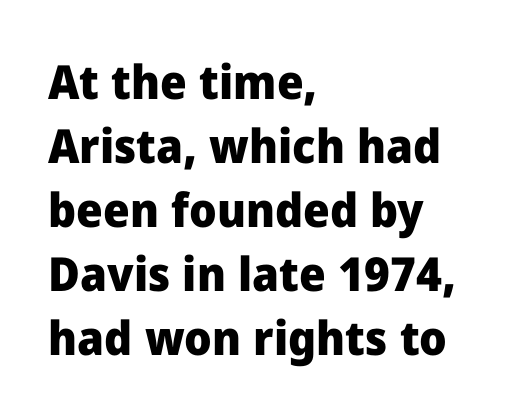
Does extra space separate the letters? No, they use regular spacing. The lettering stays uniformly vertical, giving the passage a roman look. A typesetter would call this proportional, since set widths differ per character. Typographically, this falls in the sans-serif category.
